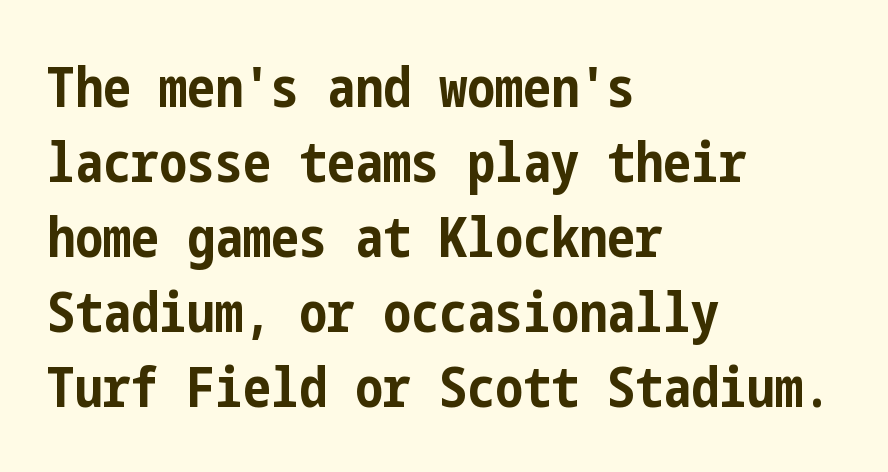
Q: Is the text bold? A: Yes.
Q: Is the text italic (slanted)? A: No, it is upright.
Q: Is the typeface a serif or a sans-serif typeface? A: Sans-serif.
Q: Is the text underlined? A: No.
Q: How is the paragraph aligned? A: Left-aligned.
Q: Is the spacing between letters normal or unusually wide? A: Normal.
Q: Is the spacing between lines tight, normal or loose? A: Normal.
Q: Width (condensed, normal, or wide)? A: Condensed.
Q: Stroke contrast? A: Low.
Q: x-height? A: Medium.
